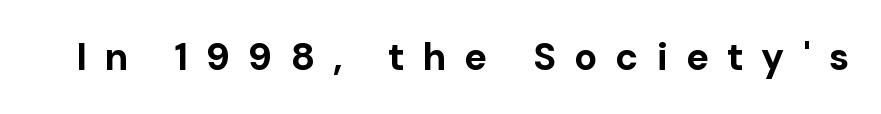
{"serif": "no", "italic": "no", "bold": "yes", "weight": "bold", "width": "normal", "stroke_contrast": "low", "x_height": "medium", "monospaced": "no", "underline": "no", "letter_spacing": "wide", "letter_spacing_em": 0.48, "glyph_px": 38}
